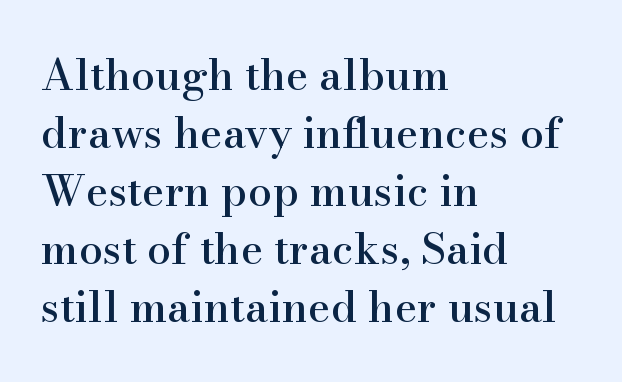
{"serif": "yes", "italic": "no", "width": "normal", "stroke_contrast": "high", "x_height": "small", "monospaced": "no", "underline": "no", "align": "left", "line_spacing": "normal", "line_spacing_ratio": 1.35, "letter_spacing": "normal", "letter_spacing_em": 0.0, "glyph_px": 43}
